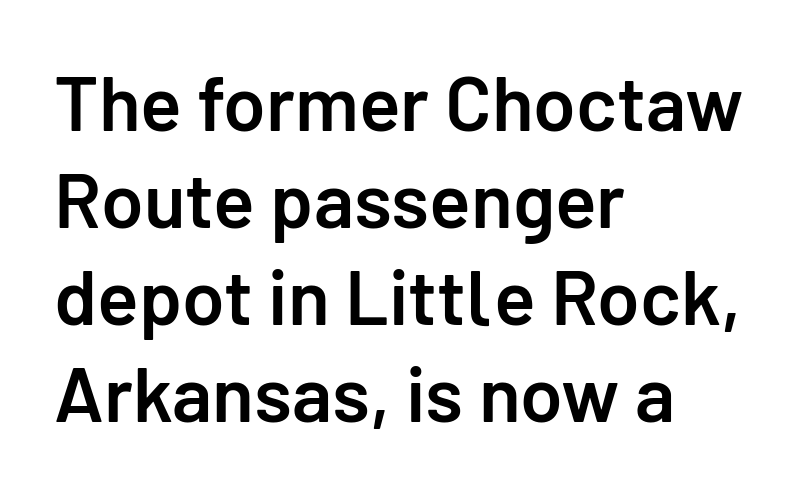
{"serif": "no", "italic": "no", "bold": "semi", "weight": "semibold", "width": "normal", "stroke_contrast": "low", "x_height": "medium", "monospaced": "no", "underline": "no", "align": "left", "line_spacing": "normal", "line_spacing_ratio": 1.26, "letter_spacing": "normal", "letter_spacing_em": 0.0, "glyph_px": 77}
